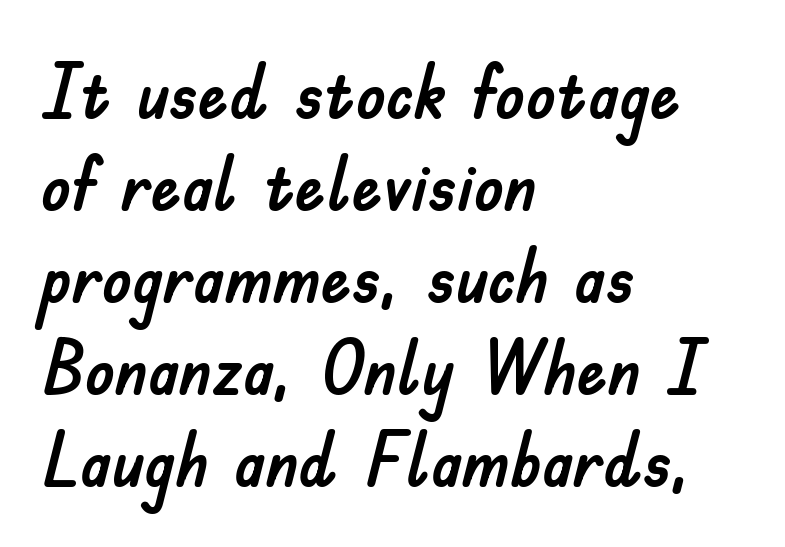
Is the letter spacing exaggerated? No — it looks like the ordinary default. Only glyphs here, with clear space below each row. This sample has the flowing, uneven cadence of proportional lettering.
